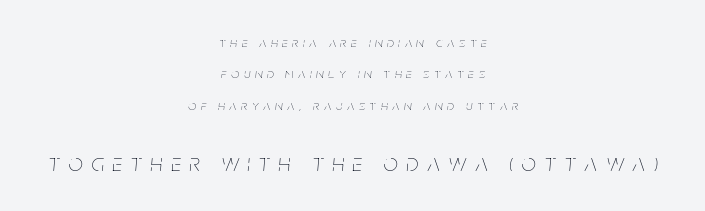
Weight: not bold — regular or lighter. The composition opens small and finishes big. One-word summary of the alignment: center. Check under the words: just untouched page. Leading: increased. An italicized treatment has been applied to the whole sample.
